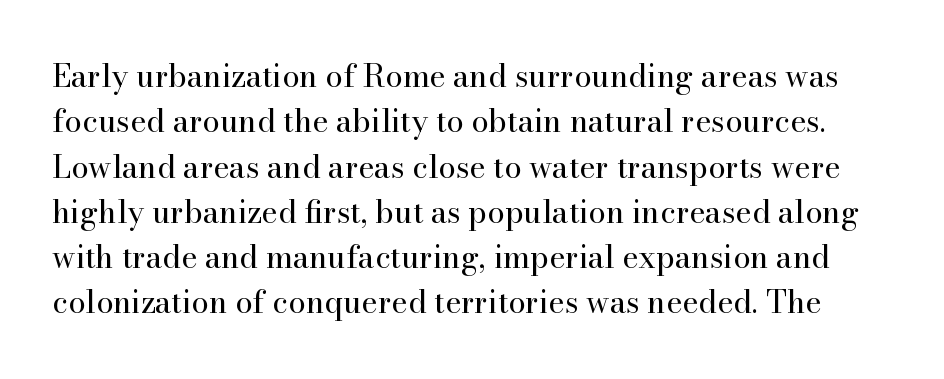
{"serif": "yes", "italic": "no", "bold": "no", "weight": "regular", "width": "normal", "stroke_contrast": "high", "x_height": "small", "monospaced": "no", "underline": "no", "line_spacing": "normal", "line_spacing_ratio": 1.46, "letter_spacing": "normal", "letter_spacing_em": 0.0, "glyph_px": 31}
